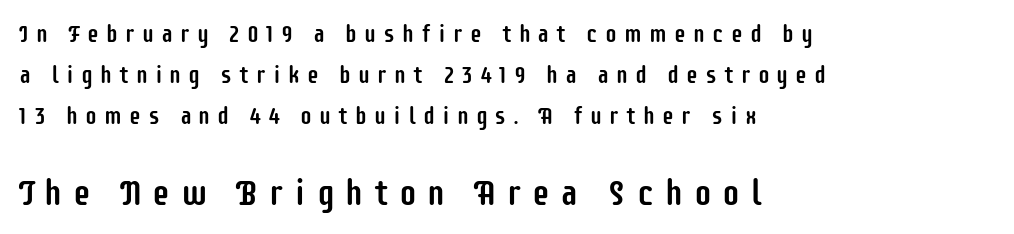
Characters follow at a spacing far wider than the type designer built in. The rendering anchors every line to the left-hand side. The designer went with a sans here, leaving each stem footless. The type sits square on the baseline with zero lean. The gap between lines stays unmarked. The passage shown begins with its smaller block and ends with its larger one.
